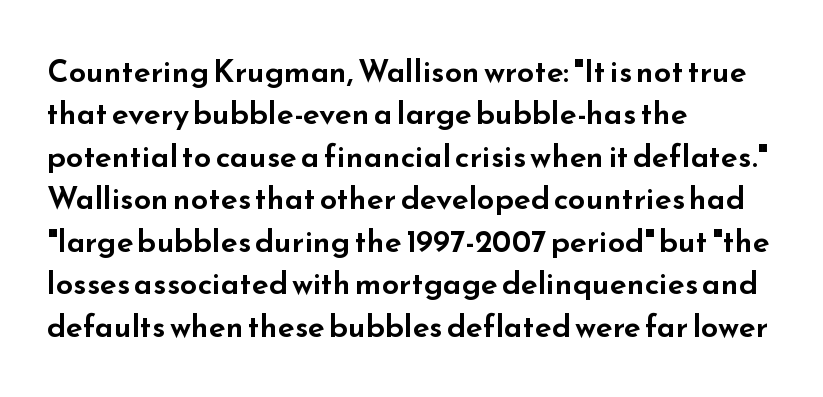
Q: Is the text italic (slanted)? A: No, it is upright.
Q: Is the typeface a serif or a sans-serif typeface? A: Sans-serif.
Q: Is the text underlined? A: No.
Q: How is the paragraph aligned? A: Left-aligned.
Q: Is the spacing between letters normal or unusually wide? A: Normal.
Q: Is the spacing between lines tight, normal or loose? A: Normal.
Q: Width (condensed, normal, or wide)? A: Wide.
Q: Stroke contrast? A: Low.
Q: x-height? A: Small.
Q: Monospaced? A: No.
